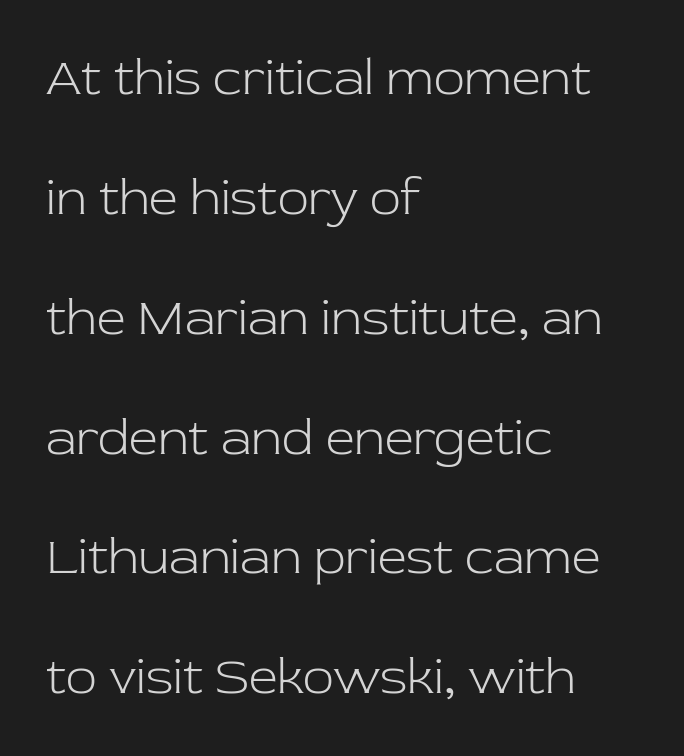
Classification — serif. Type without underlining. If you drew a line through each stem, it would be perfectly vertical. Rows of type keep a wide berth in the vertical direction. Caption: multi-line text, flush left, ragged right.
